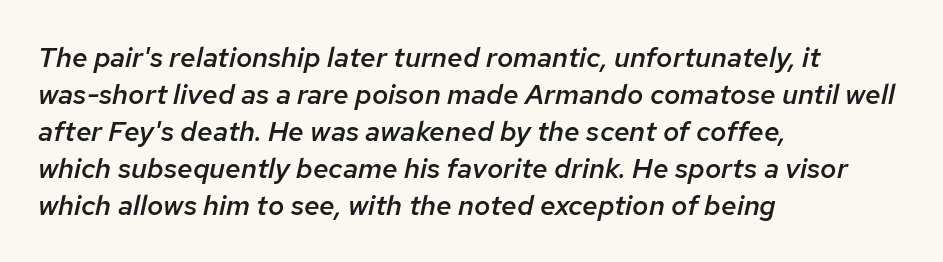
{"italic": "yes", "lean": "right", "slant_degrees": 12, "bold": "semi", "weight": "semibold", "width": "normal", "stroke_contrast": "low", "x_height": "medium", "monospaced": "no", "underline": "no", "align": "left", "line_spacing": "normal", "line_spacing_ratio": 1.32, "letter_spacing": "normal", "letter_spacing_em": 0.0, "glyph_px": 28}
